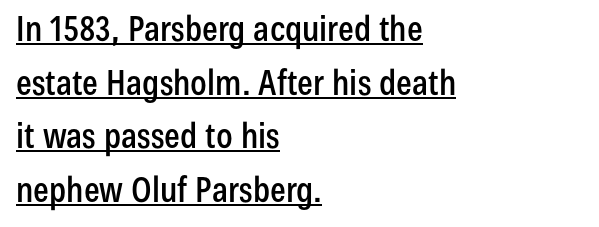
In designer terms, the underline attribute is active on this setting. The rendering uses natural spacing where letterforms have individual widths. Alignment: flush left. The letterforms sit shoulder to shoulder at normal distance. The specimen reads as upright at a glance.
